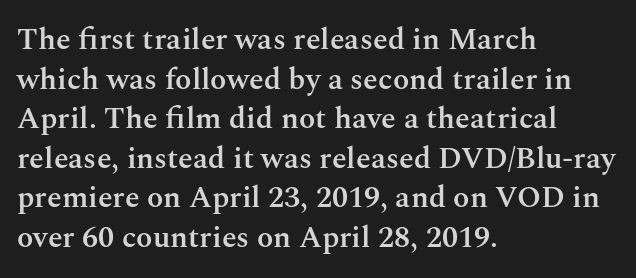
{"serif": "yes", "italic": "no", "bold": "semi", "weight": "semibold", "width": "normal", "stroke_contrast": "medium", "x_height": "medium", "monospaced": "no", "underline": "no", "align": "left", "line_spacing": "normal", "line_spacing_ratio": 1.32, "letter_spacing": "normal", "letter_spacing_em": 0.0, "glyph_px": 30}
